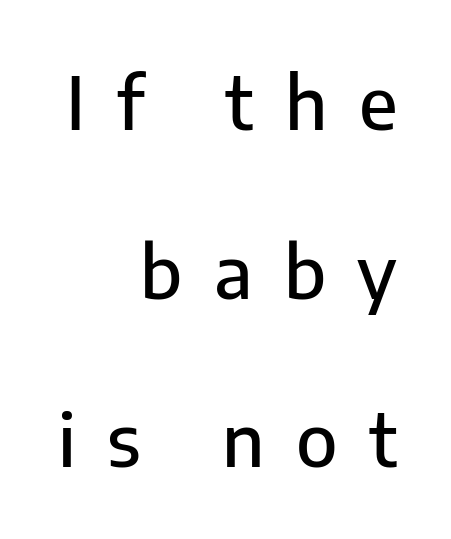
Varying glyph widths throughout — classic text-font behaviour. If you measured baseline to baseline, you'd find a long distance. If you drew a ruler down the right edge, every line would touch it. Underline: absent.
